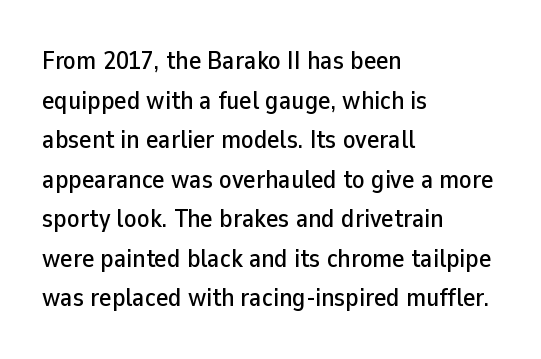
Q: Is the text italic (slanted)? A: No, it is upright.
Q: Is the text underlined? A: No.
Q: How is the paragraph aligned? A: Left-aligned.
Q: Is the spacing between letters normal or unusually wide? A: Normal.
Q: Is the spacing between lines tight, normal or loose? A: Normal.
